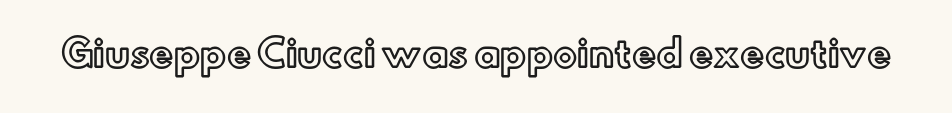
Check under the words: just untouched page. Note the varied advance widths — an 'i' is clearly narrower than an 'm'. There is no visible air inserted between adjacent glyphs. Posture: vertical.
